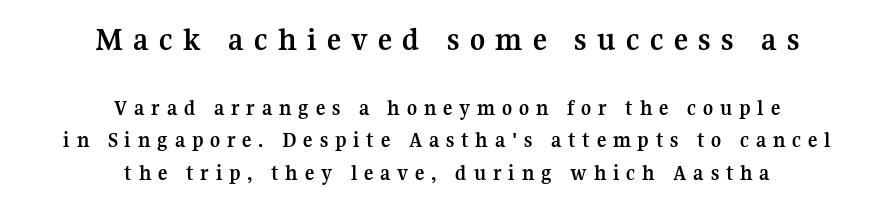
Q: Is the text bold? A: Yes.
Q: Is the text italic (slanted)? A: No, it is upright.
Q: Is the typeface a serif or a sans-serif typeface? A: Serif.
Q: Is the text underlined? A: No.
Q: How is the paragraph aligned? A: Centered.
Q: Is the spacing between letters normal or unusually wide? A: Unusually wide.
Q: Is the spacing between lines tight, normal or loose? A: Normal.
Q: Which block of text is set in a larger size, the first (top) or the second (bottom)? A: The first (top) one.
Q: Width (condensed, normal, or wide)? A: Normal.
Q: Stroke contrast? A: Medium.
Q: x-height? A: Medium.
Q: Monospaced? A: No.
